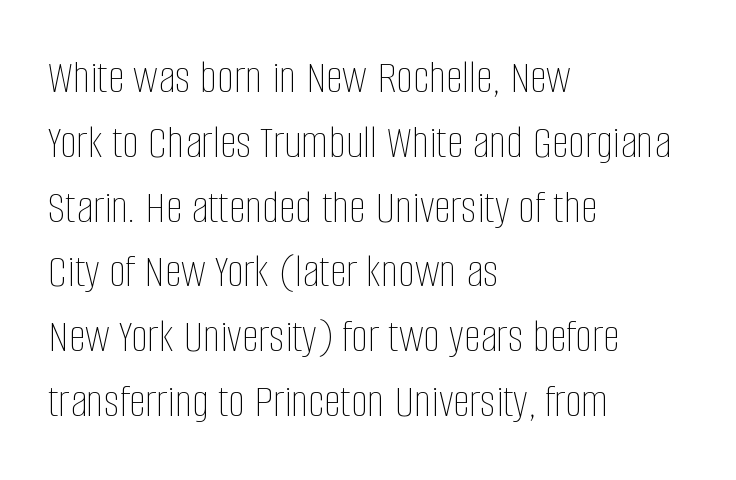
You could not count columns in this text — the font is proportionally spaced. Beneath every word, the page is bare. Baseline-to-baseline distance is the conventional proportion of letter height. Is the block centered? No — it sits flush against the left margin. Nothing unusual about the tracking: characters are spaced as the font intends.
